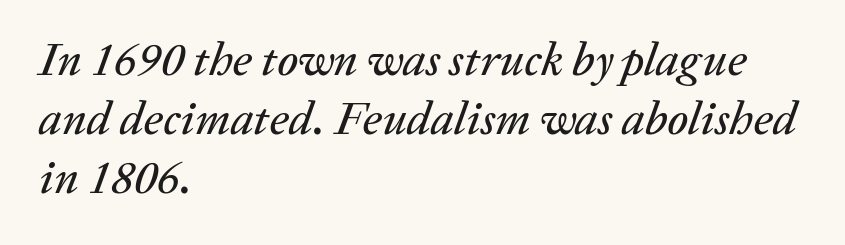
The image shows 47 px text type, italic (leaning right); set left-aligned, normal line spacing (1.26x), normal letter spacing, not underlined; low stroke contrast and a medium x-height.
